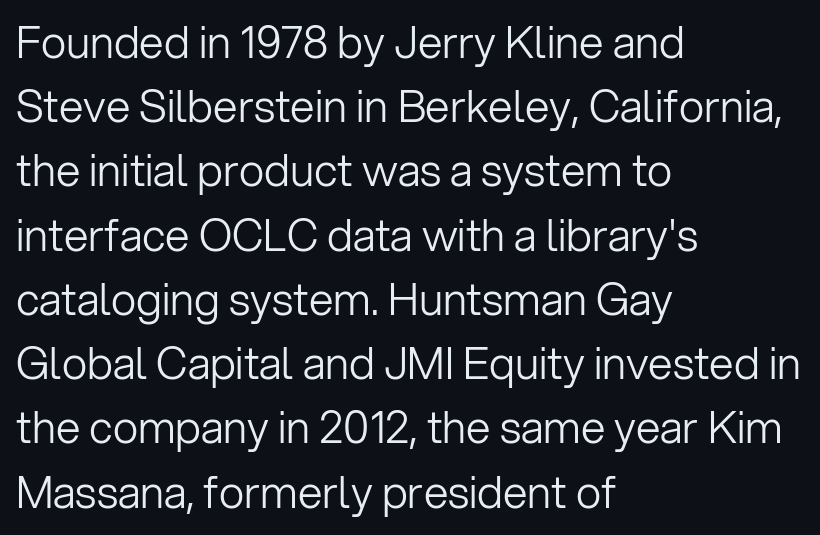
{"serif": "no", "italic": "no", "bold": "no", "weight": "light", "width": "normal", "stroke_contrast": "low", "x_height": "medium", "monospaced": "no", "underline": "no", "align": "left", "line_spacing": "normal", "line_spacing_ratio": 1.46, "letter_spacing": "normal", "letter_spacing_em": 0.0, "glyph_px": 44}
